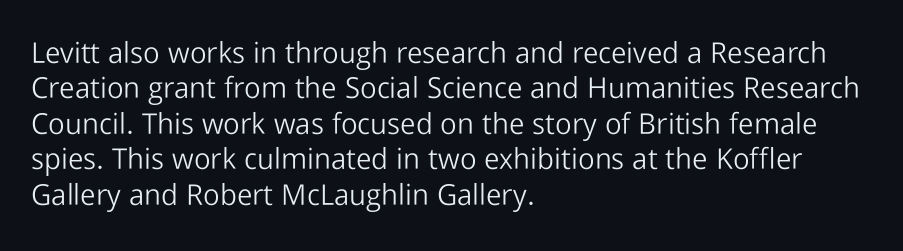
Q: Is the text bold? A: No.
Q: Is the text italic (slanted)? A: No, it is upright.
Q: Is the typeface a serif or a sans-serif typeface? A: Sans-serif.
Q: Is the text underlined? A: No.
Q: How is the paragraph aligned? A: Left-aligned.
Q: Is the spacing between letters normal or unusually wide? A: Normal.
Q: Width (condensed, normal, or wide)? A: Normal.
Q: Stroke contrast? A: Low.
Q: x-height? A: Medium.
Q: Monospaced? A: No.
